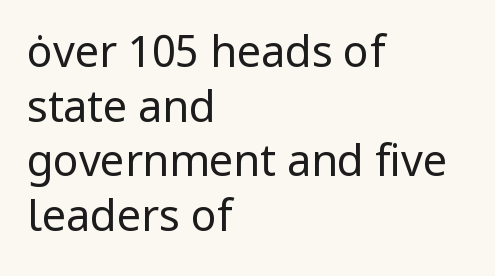
{"serif": "no", "italic": "no", "bold": "no", "weight": "regular", "width": "normal", "stroke_contrast": "low", "x_height": "medium", "monospaced": "no", "underline": "no", "align": "left", "line_spacing": "normal", "line_spacing_ratio": 1.27, "letter_spacing": "normal", "letter_spacing_em": 0.0, "glyph_px": 43}
